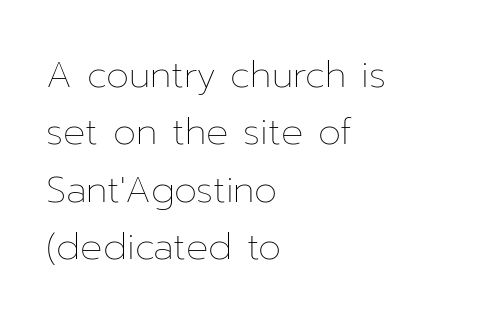
{"italic": "no", "bold": "no", "weight": "thin", "width": "normal", "stroke_contrast": "low", "x_height": "medium", "monospaced": "no", "underline": "no", "align": "left", "line_spacing": "normal", "line_spacing_ratio": 1.55, "letter_spacing": "normal", "letter_spacing_em": 0.0, "glyph_px": 37}
